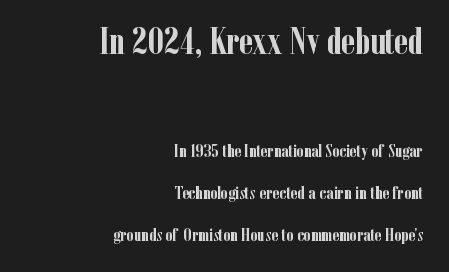
Plenty of ink on the page — the face is bold. Descender tails drop into unmarked territory. Every character sits straight up, as roman type does. What's the leading like? Stretched, with rows far apart. Default kerning and tracking; the words read as compact shapes. The passage shown is typed in a proportional face where columns would drift.
